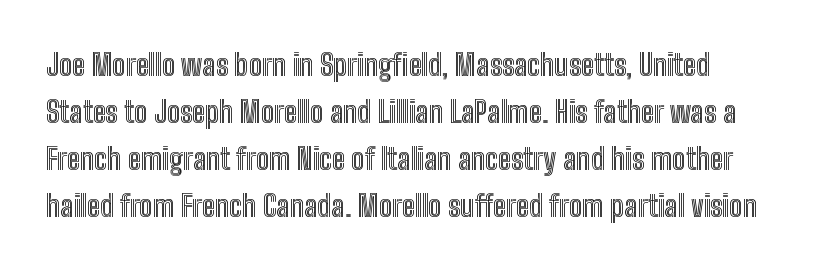
Q: Is the text italic (slanted)? A: No, it is upright.
Q: Is the text underlined? A: No.
Q: Is the spacing between letters normal or unusually wide? A: Normal.
Q: Is the spacing between lines tight, normal or loose? A: Normal.
Q: Width (condensed, normal, or wide)? A: Condensed.
Q: x-height? A: Medium.
Q: Monospaced? A: No.
